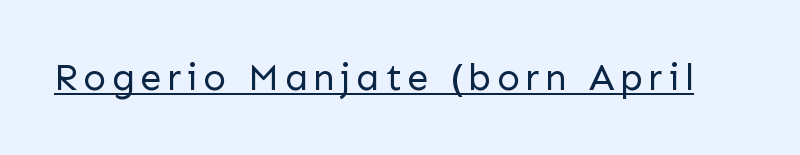
The image shows 38 px regular-weight sans-serif type, upright; set underlined; low stroke contrast and a medium x-height.
